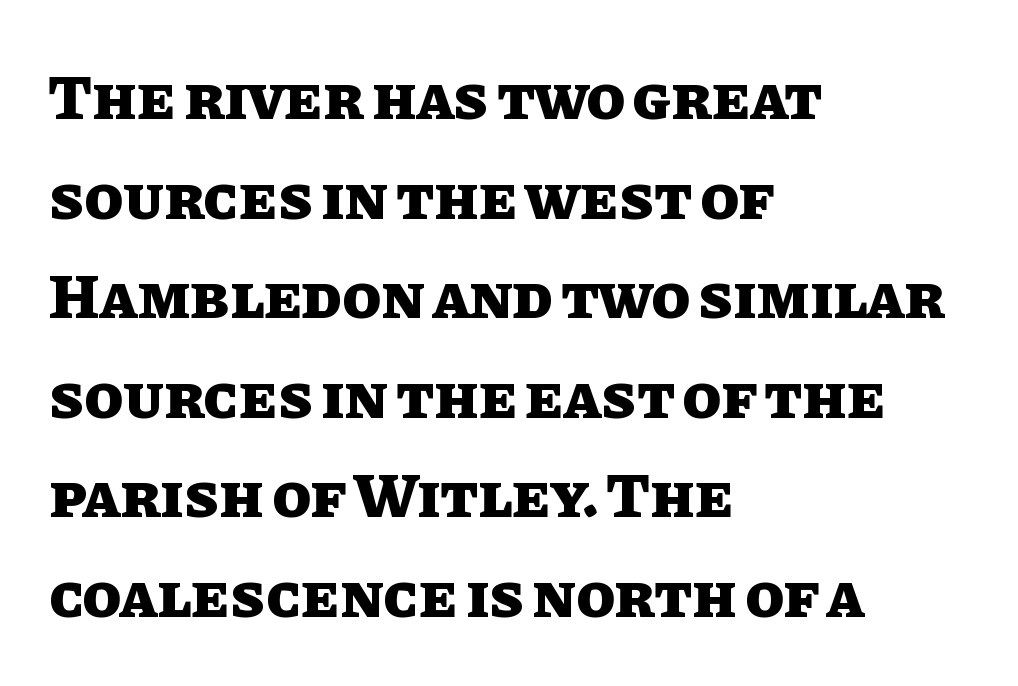
The image shows 63 px heavy type, upright; set left-aligned, normal line spacing (1.58x), normal letter spacing, not underlined; low stroke contrast and a large x-height.
